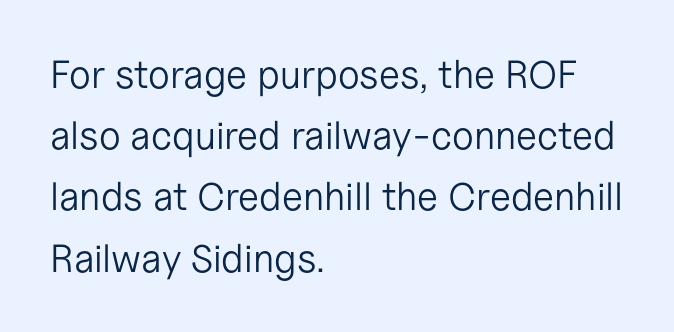
The image shows 39 px light sans-serif type, upright; set left-aligned, normal line spacing (1.57x), normal letter spacing, not underlined; low stroke contrast and a medium x-height.
